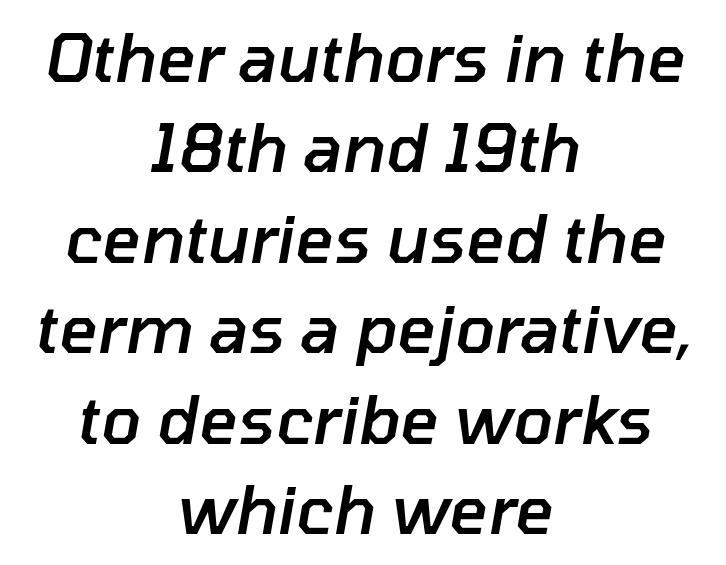
The image shows 66 px semibold type, italic (leaning right); set centered, normal line spacing (1.37x), normal letter spacing, not underlined; low stroke contrast and a medium x-height.
